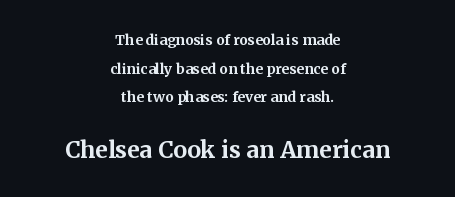
Horizontal bands of white between lines are thick stripes. The paragraph shown floats in the horizontal middle. Look at the stroke-to-counter ratio: heavy, a bold. This layout puts the modest block above and the oversized block below. Every stem runs plumb, perpendicular to the baseline. There is no visible air inserted between adjacent glyphs.
